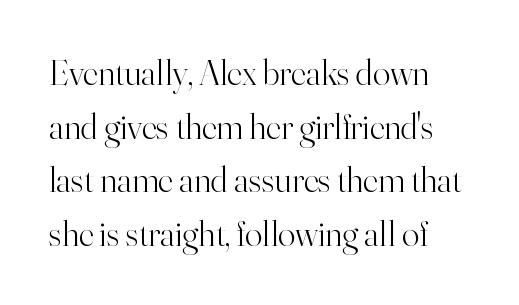
{"serif": "yes", "italic": "no", "bold": "no", "weight": "light", "width": "normal", "stroke_contrast": "high", "x_height": "small", "monospaced": "no", "underline": "no", "align": "left", "line_spacing": "normal", "line_spacing_ratio": 1.49, "letter_spacing": "normal", "letter_spacing_em": 0.0, "glyph_px": 36}
